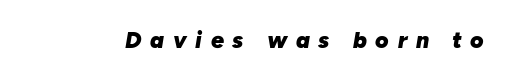
Q: Is the text bold? A: Yes.
Q: Is the text italic (slanted)? A: Yes, it leans right by about 10 degrees.
Q: Is the text underlined? A: No.
Q: Is the spacing between letters normal or unusually wide? A: Unusually wide.
